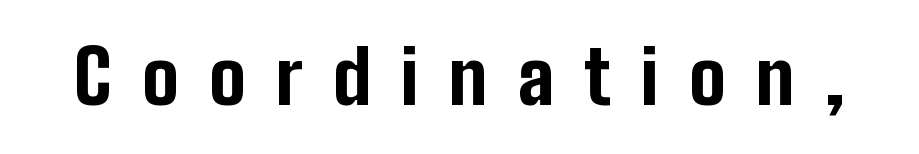
{"serif": "no", "italic": "no", "bold": "yes", "weight": "bold", "width": "condensed", "stroke_contrast": "low", "x_height": "medium", "monospaced": "no", "underline": "no", "letter_spacing": "wide", "letter_spacing_em": 0.41, "glyph_px": 73}
